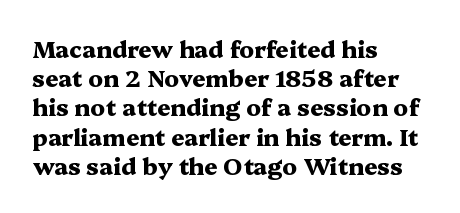
{"italic": "no", "bold": "yes", "underline": "no", "align": "left", "line_spacing": "normal", "line_spacing_ratio": 1.27, "letter_spacing": "normal", "letter_spacing_em": 0.0, "glyph_px": 23}
